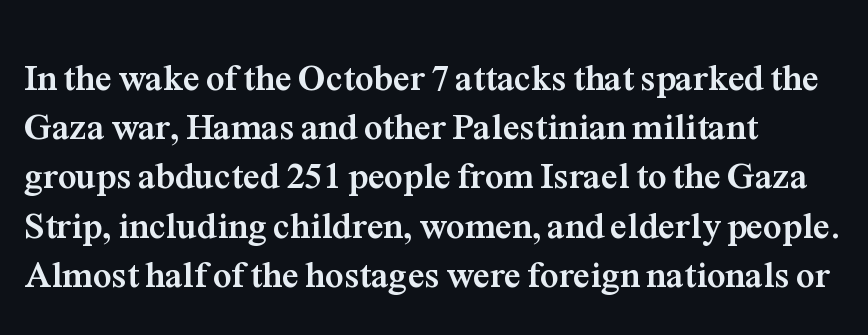
The line texture is even and compact thanks to regular tracking. Look at the bottom of the vertical strokes: they flare into serifs here. Descender tails drop into unmarked territory. Note the varied advance widths — an 'i' is clearly narrower than an 'm'.
